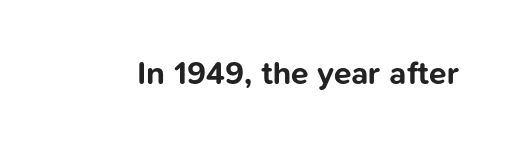
Q: Is the text bold? A: Yes.
Q: Is the text italic (slanted)? A: No, it is upright.
Q: Is the typeface a serif or a sans-serif typeface? A: Sans-serif.
Q: Is the text underlined? A: No.
Q: Is the spacing between letters normal or unusually wide? A: Normal.
Q: Width (condensed, normal, or wide)? A: Normal.
Q: Stroke contrast? A: Low.
Q: x-height? A: Medium.
Q: Monospaced? A: No.
